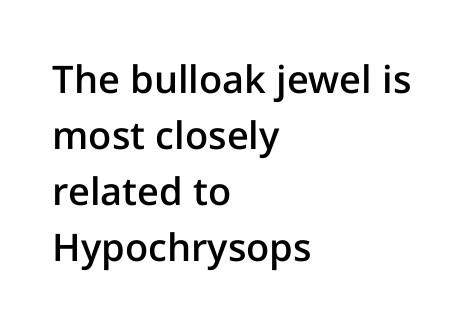
Q: Is the text bold? A: Semi-bold.
Q: Is the text italic (slanted)? A: No, it is upright.
Q: Is the typeface a serif or a sans-serif typeface? A: Sans-serif.
Q: Is the text underlined? A: No.
Q: How is the paragraph aligned? A: Left-aligned.
Q: Is the spacing between letters normal or unusually wide? A: Normal.
Q: Is the spacing between lines tight, normal or loose? A: Normal.
Q: Width (condensed, normal, or wide)? A: Normal.
Q: Stroke contrast? A: Low.
Q: x-height? A: Medium.
Q: Monospaced? A: No.
